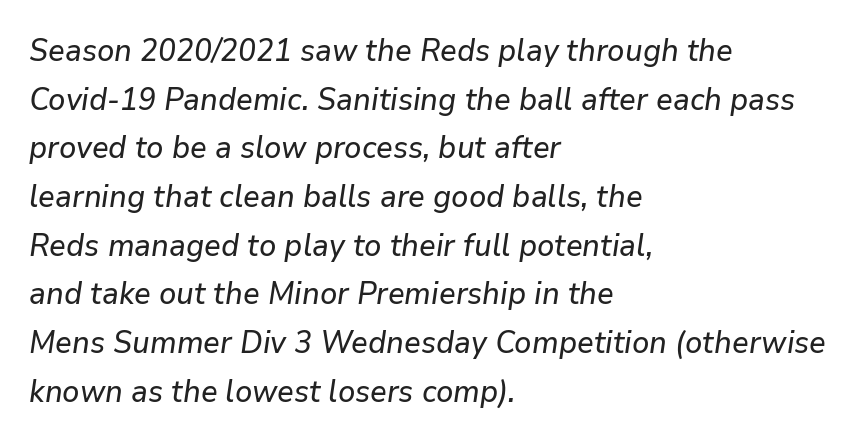
Q: Is the text italic (slanted)? A: Yes, it leans right by about 9 degrees.
Q: Is the text underlined? A: No.
Q: How is the paragraph aligned? A: Left-aligned.
Q: Is the spacing between letters normal or unusually wide? A: Normal.
Q: Is the spacing between lines tight, normal or loose? A: Normal.
Q: Width (condensed, normal, or wide)? A: Normal.
Q: Stroke contrast? A: Low.
Q: x-height? A: Medium.
Q: Monospaced? A: No.
